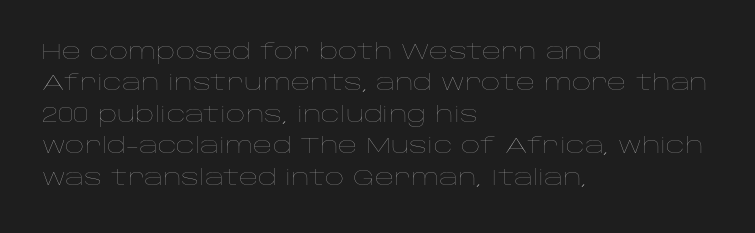
{"italic": "no", "bold": "no", "underline": "no", "align": "left", "line_spacing": "normal", "line_spacing_ratio": 1.5, "letter_spacing": "normal", "letter_spacing_em": 0.0, "glyph_px": 21}
